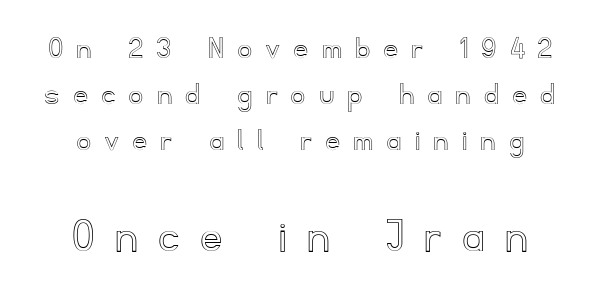
Q: Is the text italic (slanted)? A: No, it is upright.
Q: Is the text underlined? A: No.
Q: How is the paragraph aligned? A: Centered.
Q: Is the spacing between letters normal or unusually wide? A: Unusually wide.
Q: Is the spacing between lines tight, normal or loose? A: Normal.
Q: Which block of text is set in a larger size, the first (top) or the second (bottom)? A: The second (bottom) one.
Q: Width (condensed, normal, or wide)? A: Normal.
Q: x-height? A: Small.
Q: Monospaced? A: No.
